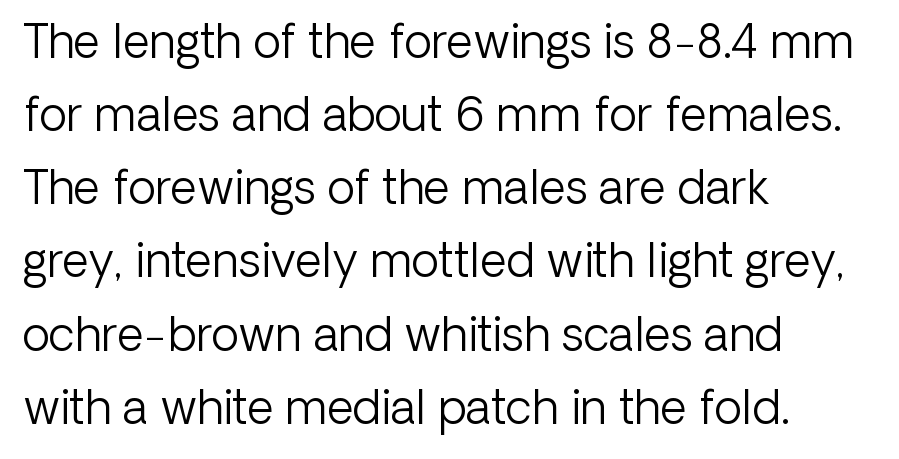
Q: Is the text bold? A: No.
Q: Is the text italic (slanted)? A: No, it is upright.
Q: Is the typeface a serif or a sans-serif typeface? A: Sans-serif.
Q: Is the text underlined? A: No.
Q: How is the paragraph aligned? A: Left-aligned.
Q: Is the spacing between letters normal or unusually wide? A: Normal.
Q: Is the spacing between lines tight, normal or loose? A: Normal.
Q: Width (condensed, normal, or wide)? A: Normal.
Q: Stroke contrast? A: Low.
Q: x-height? A: Medium.
Q: Monospaced? A: No.
